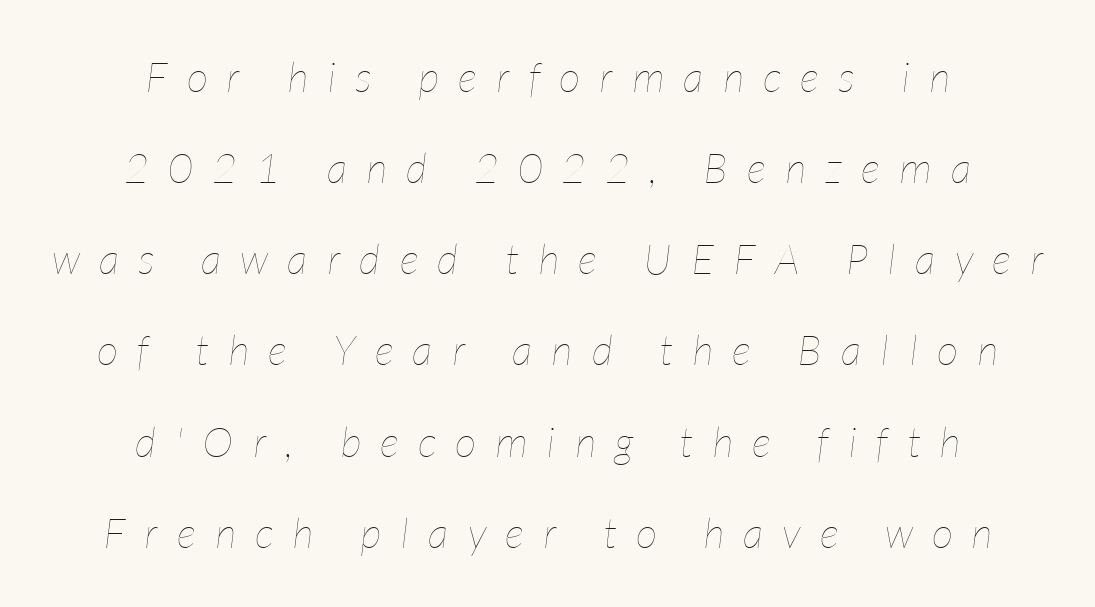
The line texture is sparse and dotted thanks to wide tracking. Descenders are the only things crossing below the line. The passage shown is typed in a proportional face where columns would drift. The block of text is sparse from top to bottom, with ample space between rows. Counters stay open thanks to moderate or lighter strokes. Which margin do the lines hug? Neither — every line sits in the middle.
